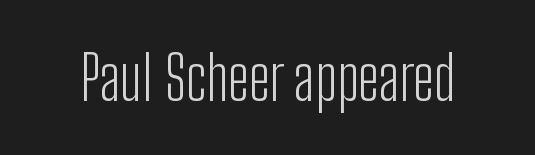
The image shows 60 px light, condensed sans-serif type, upright; set normal letter spacing, not underlined; low stroke contrast and a medium x-height.
